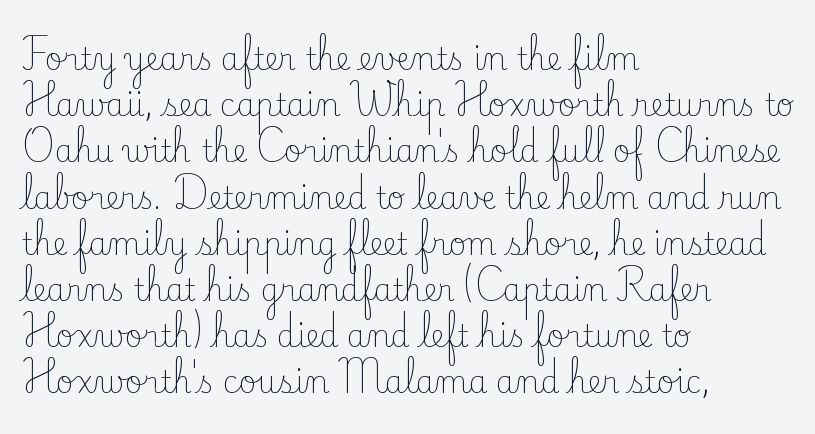
Q: Is the text bold? A: No.
Q: Is the text italic (slanted)? A: No, it is upright.
Q: Is the typeface a serif or a sans-serif typeface? A: Serif.
Q: Is the text underlined? A: No.
Q: How is the paragraph aligned? A: Left-aligned.
Q: Is the spacing between letters normal or unusually wide? A: Normal.
Q: Is the spacing between lines tight, normal or loose? A: Normal.
Q: Width (condensed, normal, or wide)? A: Normal.
Q: Stroke contrast? A: Low.
Q: x-height? A: Small.
Q: Monospaced? A: No.
